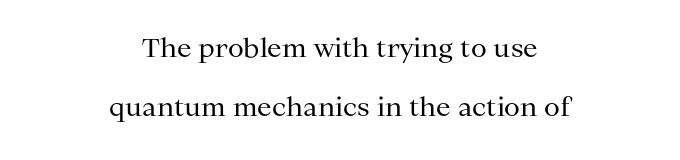
The image shows 26 px text type, upright; set centered, loose line spacing (2.26x), normal letter spacing, not underlined.
